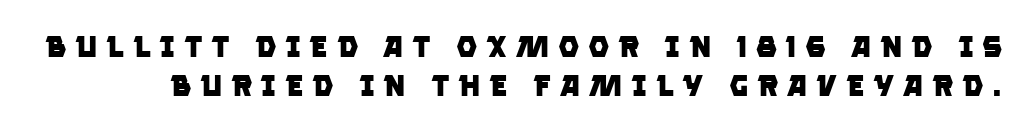
{"serif": "no", "bold": "yes", "weight": "heavy", "width": "normal", "stroke_contrast": "low", "x_height": "large", "monospaced": "no", "underline": "no", "line_spacing": "normal", "line_spacing_ratio": 1.31, "letter_spacing": "wide", "letter_spacing_em": 0.28, "glyph_px": 30}
